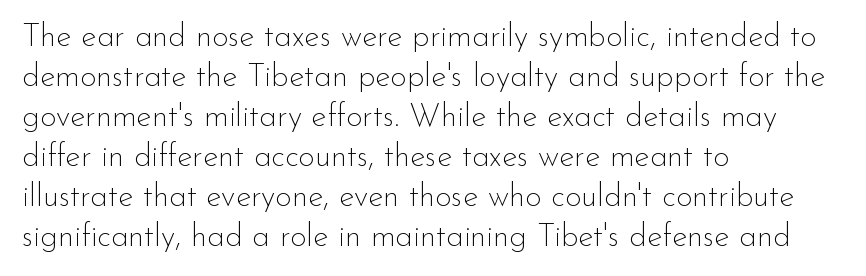
Q: Is the text bold? A: No.
Q: Is the text italic (slanted)? A: No, it is upright.
Q: Is the typeface a serif or a sans-serif typeface? A: Sans-serif.
Q: Is the text underlined? A: No.
Q: How is the paragraph aligned? A: Left-aligned.
Q: Is the spacing between letters normal or unusually wide? A: Normal.
Q: Is the spacing between lines tight, normal or loose? A: Normal.
Q: Width (condensed, normal, or wide)? A: Normal.
Q: Stroke contrast? A: Low.
Q: x-height? A: Small.
Q: Monospaced? A: No.
